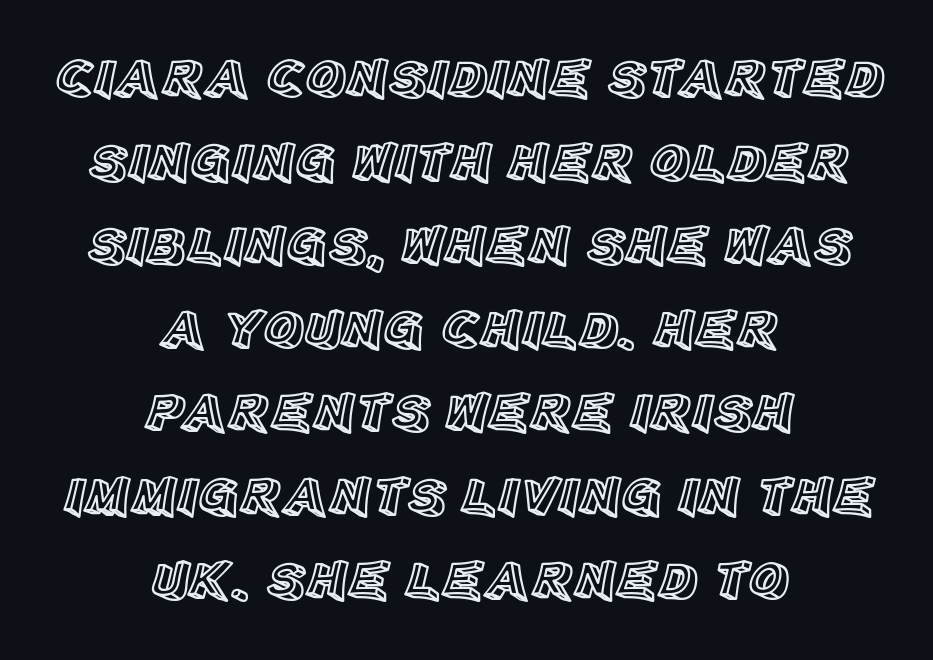
The lines in this sample share a center point and differ in where they start and stop. Each letter keeps its own natural width here, so spacing adapts to shape. Any mark beneath the type? The region is blank.
